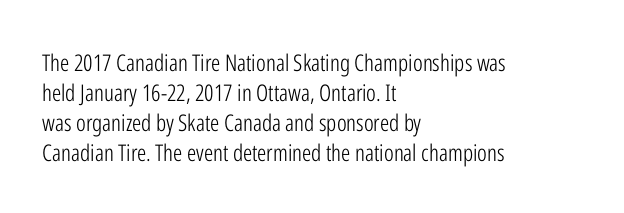
Teacher's note: observe the even left margin — that is flush-left alignment. Does extra space separate the letters? No, they use regular spacing. In terms of posture, this sample is upright. The glyphs are unaccompanied by any horizontal stroke below them. The lines sit at an ordinary, default distance from one another.
